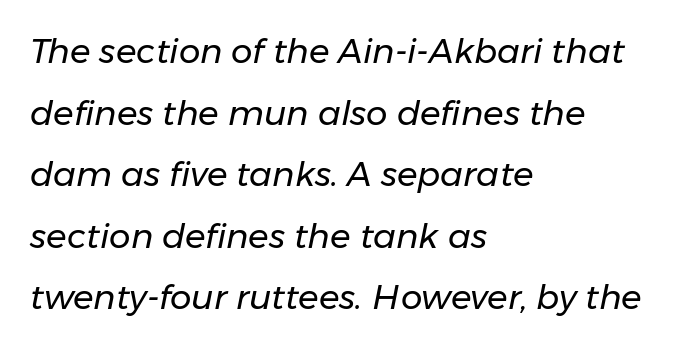
Q: Is the text bold? A: No.
Q: Is the text italic (slanted)? A: Yes, it leans right by about 11 degrees.
Q: Is the text underlined? A: No.
Q: How is the paragraph aligned? A: Left-aligned.
Q: Is the spacing between letters normal or unusually wide? A: Normal.
Q: Width (condensed, normal, or wide)? A: Normal.
Q: Stroke contrast? A: Low.
Q: x-height? A: Medium.
Q: Monospaced? A: No.
